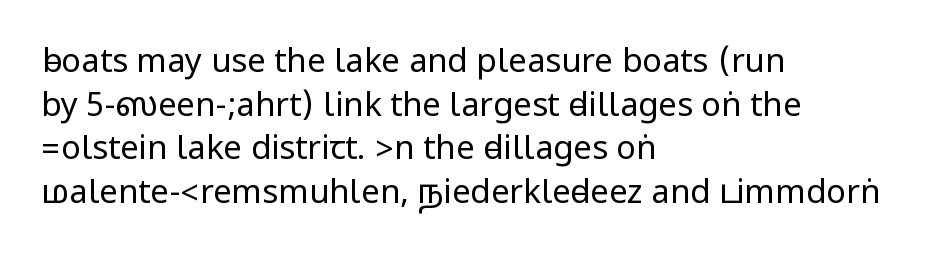
The image shows 33 px regular-weight, condensed sans-serif type, upright; set left-aligned, normal line spacing (1.32x), normal letter spacing, not underlined; low stroke contrast.
